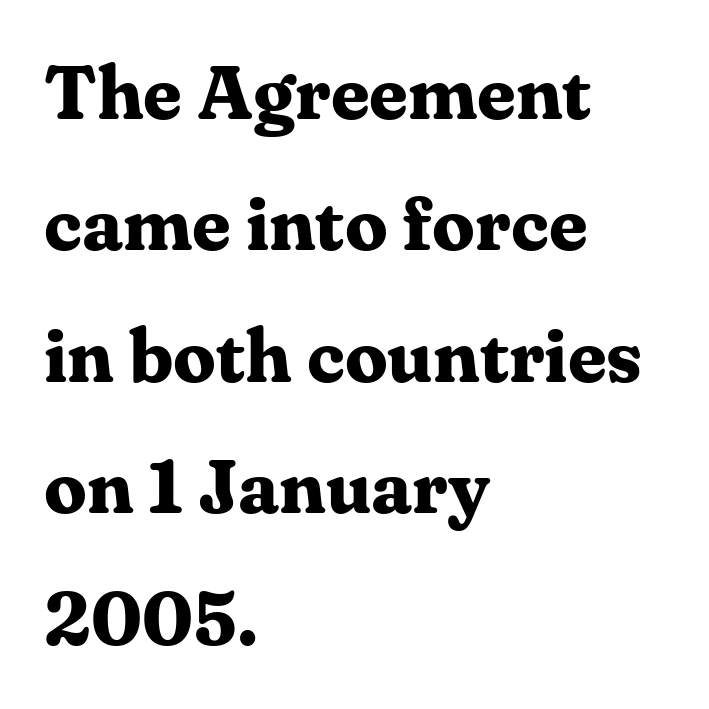
{"serif": "yes", "italic": "no", "bold": "yes", "weight": "bold", "width": "normal", "stroke_contrast": "medium", "x_height": "medium", "monospaced": "no", "underline": "no", "align": "left", "line_spacing_ratio": 1.73, "letter_spacing": "normal", "letter_spacing_em": 0.0, "glyph_px": 76}
